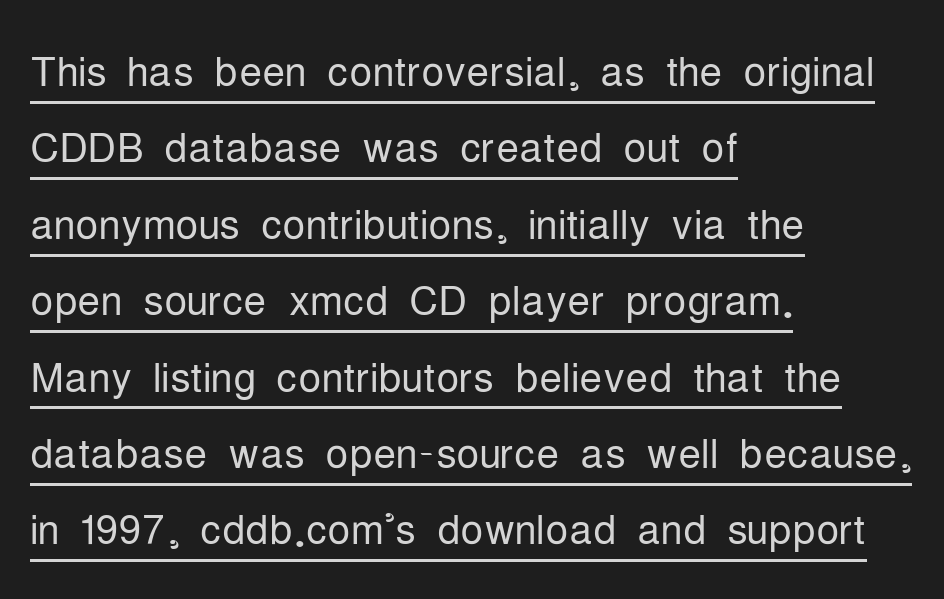
{"serif": "no", "italic": "no", "bold": "no", "weight": "light", "width": "condensed", "stroke_contrast": "low", "x_height": "medium", "monospaced": "no", "underline": "yes", "align": "left", "line_spacing": "normal", "line_spacing_ratio": 1.34, "letter_spacing": "normal", "letter_spacing_em": 0.0, "glyph_px": 57}
